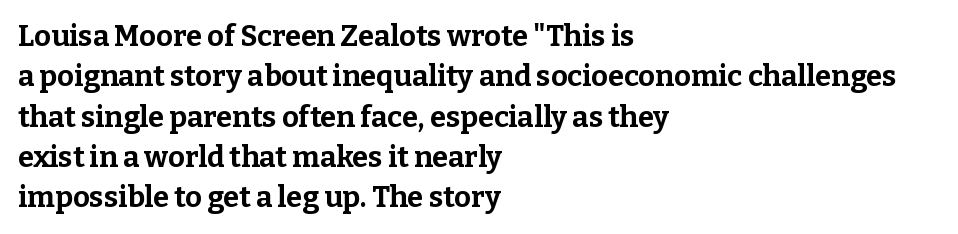
{"serif": "yes", "italic": "no", "bold": "yes", "weight": "bold", "width": "normal", "stroke_contrast": "low", "x_height": "medium", "monospaced": "no", "underline": "no", "align": "left", "line_spacing": "normal", "line_spacing_ratio": 1.39, "letter_spacing": "normal", "letter_spacing_em": 0.0, "glyph_px": 29}
